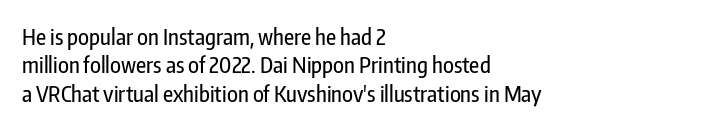
The image shows 22 px text type, upright; set left-aligned, normal line spacing (1.29x), normal letter spacing, not underlined.
